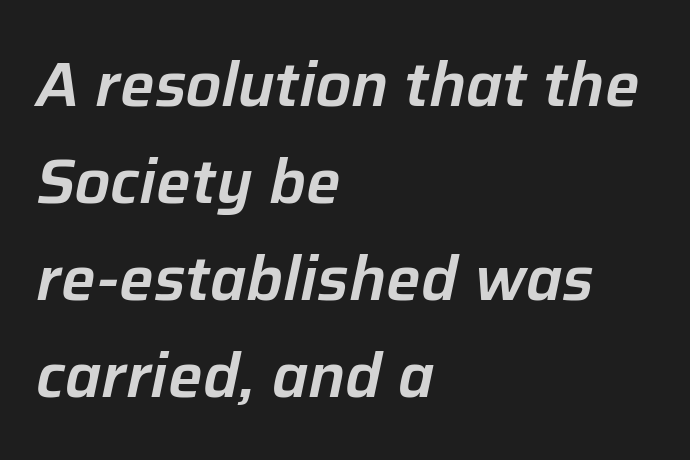
Q: Is the text italic (slanted)? A: Yes, it leans right by about 12 degrees.
Q: Is the text underlined? A: No.
Q: How is the paragraph aligned? A: Left-aligned.
Q: Is the spacing between letters normal or unusually wide? A: Normal.
Q: Is the spacing between lines tight, normal or loose? A: Normal.
Q: Width (condensed, normal, or wide)? A: Normal.
Q: Stroke contrast? A: Low.
Q: x-height? A: Medium.
Q: Monospaced? A: No.
